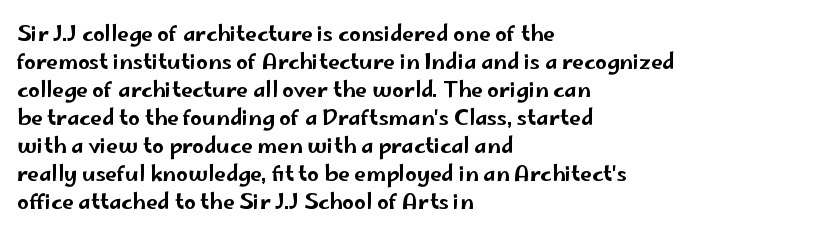
The image shows 21 px text type, upright; set left-aligned, normal line spacing (1.33x), normal letter spacing, not underlined.
